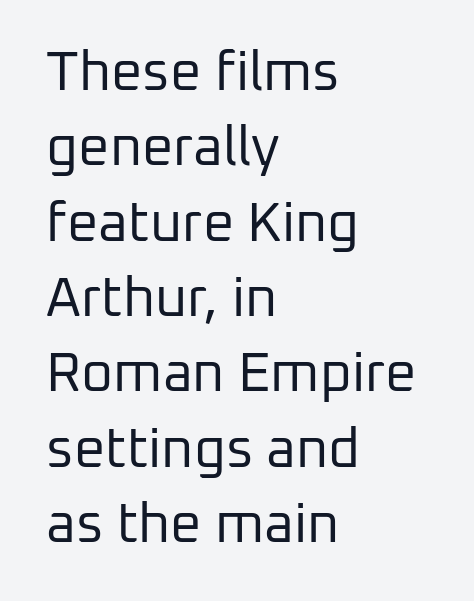
{"serif": "no", "italic": "no", "bold": "no", "weight": "regular", "width": "normal", "stroke_contrast": "low", "x_height": "medium", "monospaced": "no", "underline": "no", "align": "left", "line_spacing": "normal", "line_spacing_ratio": 1.37, "letter_spacing": "normal", "letter_spacing_em": 0.0, "glyph_px": 55}
